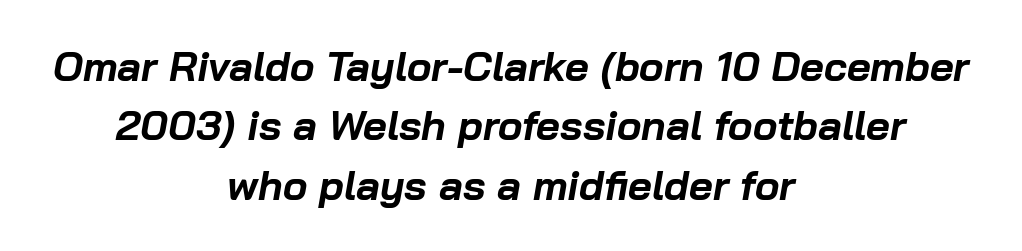
Both edges are ragged and mirror each other, which tells us the setting is centered. The letters advance in unequal steps, a hallmark of proportional type. Looking at the ascenders, they clearly lean. The words here are not underlined. The rows are spaced the way most documents space them. Tracking here is standard; glyphs follow each other at the usual distance.
